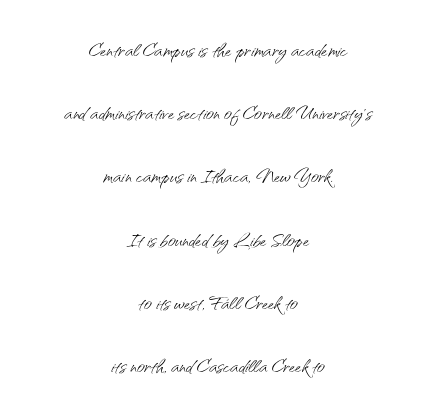
The image shows 27 px text type; set centered, loose line spacing (2.34x), normal letter spacing, not underlined.
